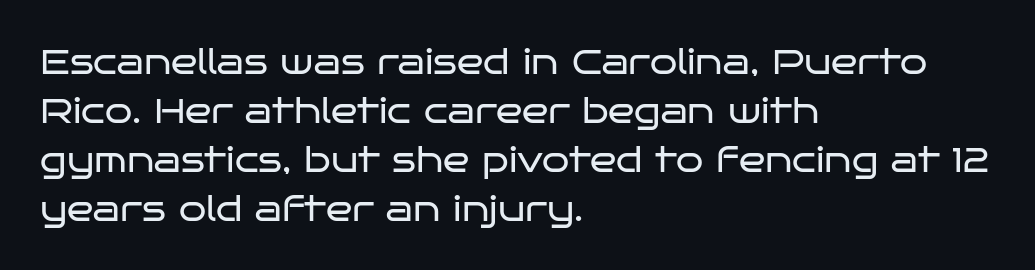
Q: Is the text bold? A: No.
Q: Is the text italic (slanted)? A: No, it is upright.
Q: Is the typeface a serif or a sans-serif typeface? A: Sans-serif.
Q: Is the text underlined? A: No.
Q: How is the paragraph aligned? A: Left-aligned.
Q: Is the spacing between letters normal or unusually wide? A: Normal.
Q: Is the spacing between lines tight, normal or loose? A: Normal.
Q: Width (condensed, normal, or wide)? A: Wide.
Q: Stroke contrast? A: Low.
Q: x-height? A: Large.
Q: Monospaced? A: No.
